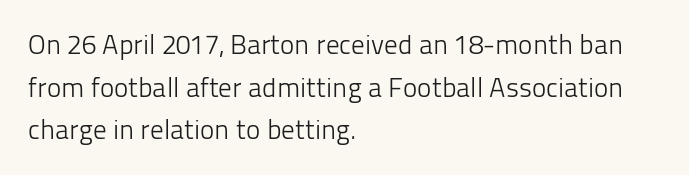
The ragged edge is on the right, which tells us the setting is flush left. Vertical strokes here are truly vertical. Heaviness? Minimal to ordinary, like unemphasized prose. Lines of text with bare space underneath.
